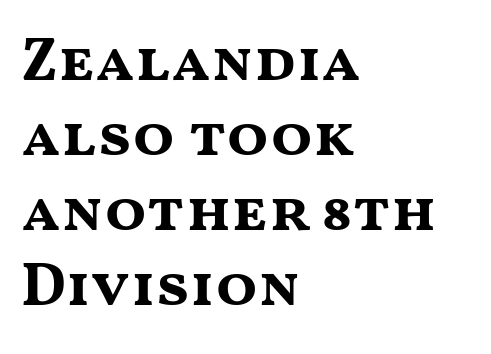
Think of a printed novel: that variable character pitch is what you see here. The foot of each line stays bare and open. Font category for this specimen: sans-serif. Emphasis by weight is at full strength: bold. Each word holds together tightly as a unit, with standard inter-letter gaps. The setting favours the left margin, as ordinary paragraphs usually do.
